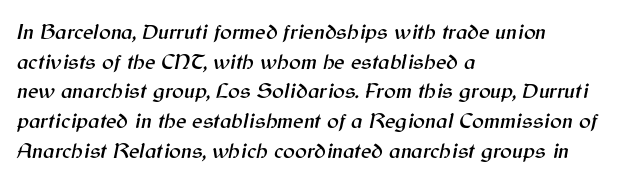
What's the leading like? Ordinary, nothing unusual. Short and long lines alike share a common starting point at left. Descenders hang freely into open space. Observe the ordinary spacing: letters are neighbours, not strangers. The text carries the slant typical of an italic or oblique font.
